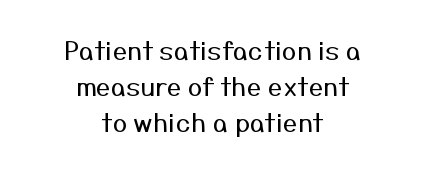
Q: Is the text bold? A: No.
Q: Is the text italic (slanted)? A: No, it is upright.
Q: Is the text underlined? A: No.
Q: How is the paragraph aligned? A: Centered.
Q: Is the spacing between letters normal or unusually wide? A: Normal.
Q: Is the spacing between lines tight, normal or loose? A: Normal.
